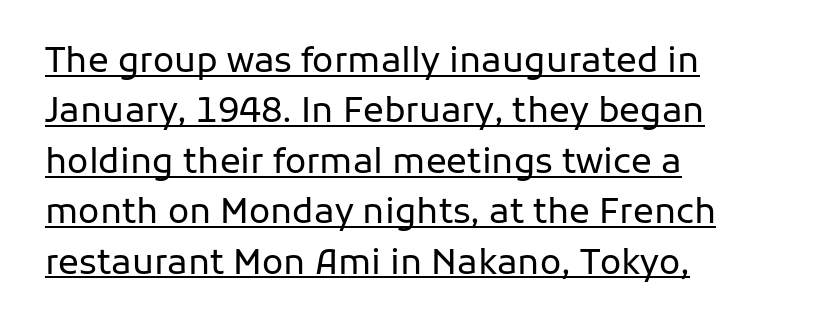
Q: Is the text bold? A: No.
Q: Is the text italic (slanted)? A: No, it is upright.
Q: Is the typeface a serif or a sans-serif typeface? A: Sans-serif.
Q: Is the text underlined? A: Yes.
Q: How is the paragraph aligned? A: Left-aligned.
Q: Is the spacing between letters normal or unusually wide? A: Normal.
Q: Is the spacing between lines tight, normal or loose? A: Normal.
Q: Width (condensed, normal, or wide)? A: Normal.
Q: Stroke contrast? A: Low.
Q: x-height? A: Medium.
Q: Monospaced? A: No.
